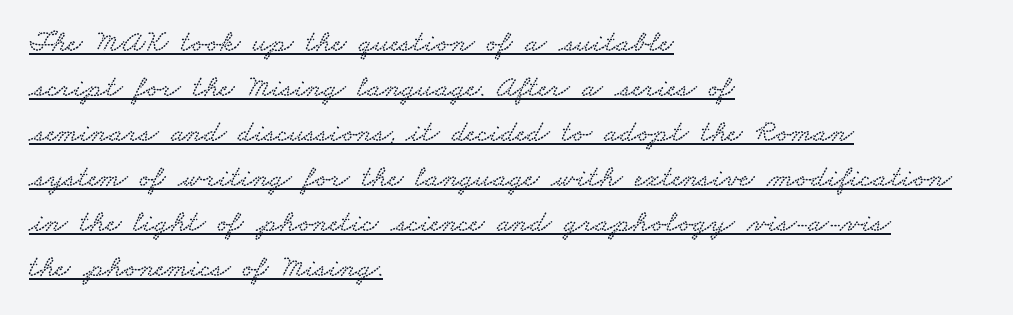
Q: Is the typeface a serif or a sans-serif typeface? A: Serif.
Q: Is the text underlined? A: Yes.
Q: How is the paragraph aligned? A: Left-aligned.
Q: Is the spacing between letters normal or unusually wide? A: Normal.
Q: Is the spacing between lines tight, normal or loose? A: Normal.
Q: Width (condensed, normal, or wide)? A: Wide.
Q: Stroke contrast? A: Low.
Q: x-height? A: Small.
Q: Monospaced? A: No.
